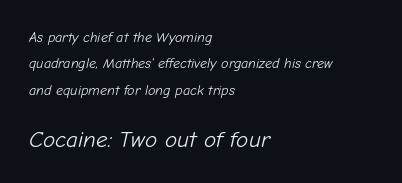
{"italic": "yes", "lean": "right", "slant_degrees": 12, "bold": "no", "underline": "no", "align": "left", "line_spacing_ratio": 1.88, "letter_spacing": "normal", "letter_spacing_em": 0.0, "larger_block": "second", "size_ratio": 1.64, "glyph_px": 23}
